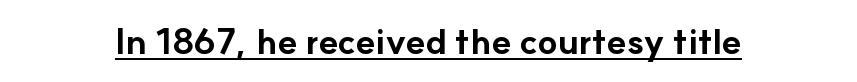
{"serif": "no", "italic": "no", "bold": "yes", "weight": "bold", "width": "normal", "stroke_contrast": "low", "x_height": "small", "monospaced": "no", "underline": "yes", "letter_spacing": "normal", "letter_spacing_em": 0.0, "glyph_px": 36}
